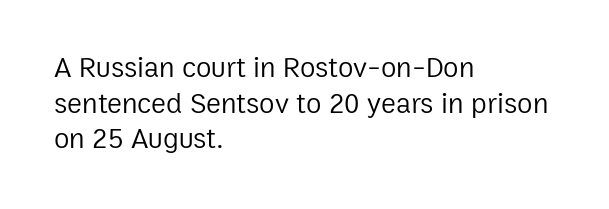
The image shows 28 px regular-weight sans-serif type, upright; set left-aligned, normal line spacing (1.27x), normal letter spacing, not underlined; low stroke contrast and a medium x-height.
